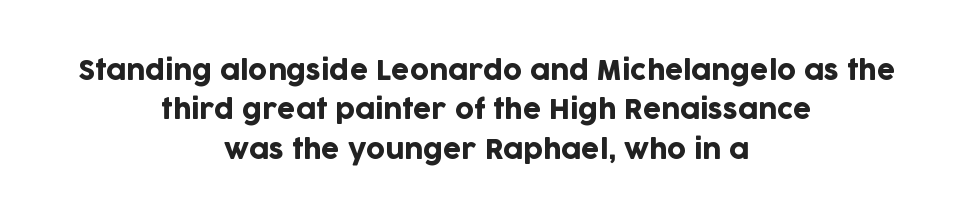
Q: Is the text italic (slanted)? A: No, it is upright.
Q: Is the text underlined? A: No.
Q: How is the paragraph aligned? A: Centered.
Q: Is the spacing between letters normal or unusually wide? A: Normal.
Q: Is the spacing between lines tight, normal or loose? A: Normal.
